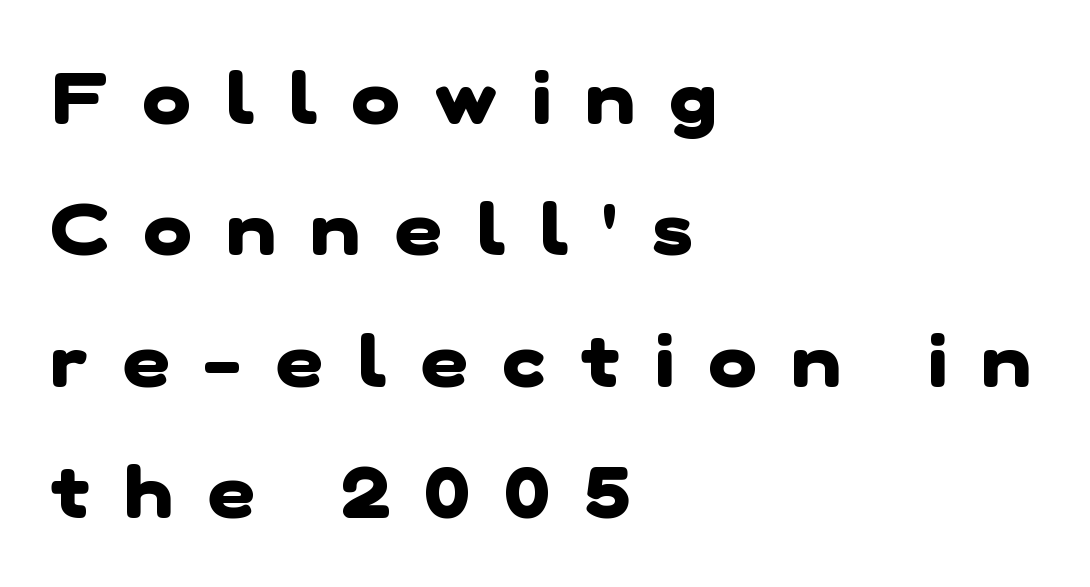
{"serif": "no", "bold": "yes", "weight": "heavy", "width": "normal", "stroke_contrast": "low", "x_height": "medium", "monospaced": "no", "underline": "no", "align": "left", "line_spacing_ratio": 1.8, "letter_spacing": "wide", "letter_spacing_em": 0.48, "glyph_px": 73}
